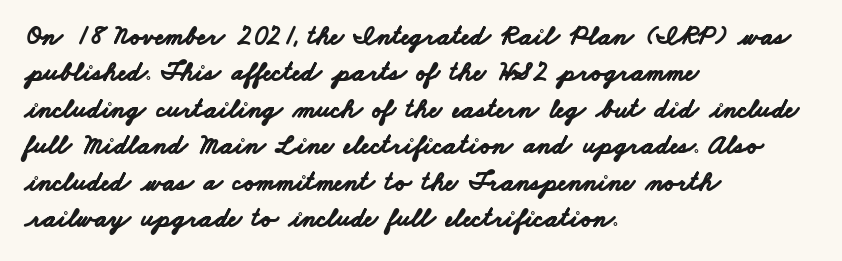
Q: Is the text bold? A: Yes.
Q: Is the text underlined? A: No.
Q: How is the paragraph aligned? A: Left-aligned.
Q: Is the spacing between letters normal or unusually wide? A: Normal.
Q: Is the spacing between lines tight, normal or loose? A: Normal.
